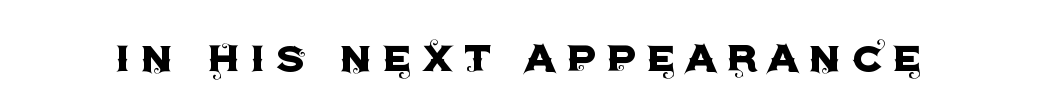
Q: Is the text italic (slanted)? A: No, it is upright.
Q: Is the typeface a serif or a sans-serif typeface? A: Sans-serif.
Q: Is the text underlined? A: No.
Q: Width (condensed, normal, or wide)? A: Normal.
Q: x-height? A: Large.
Q: Monospaced? A: No.
